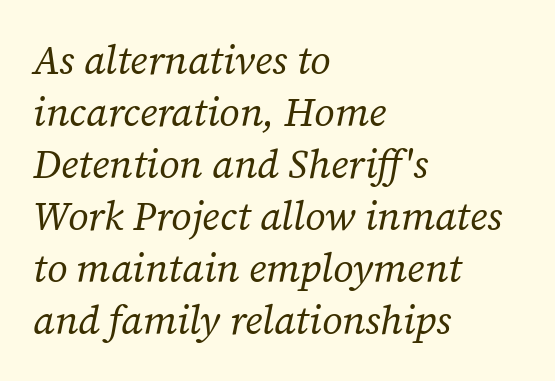
Q: Is the text bold? A: No.
Q: Is the text italic (slanted)? A: Yes, it leans right by about 12 degrees.
Q: Is the typeface a serif or a sans-serif typeface? A: Serif.
Q: Is the text underlined? A: No.
Q: How is the paragraph aligned? A: Left-aligned.
Q: Is the spacing between letters normal or unusually wide? A: Normal.
Q: Is the spacing between lines tight, normal or loose? A: Normal.
Q: Width (condensed, normal, or wide)? A: Normal.
Q: Stroke contrast? A: Low.
Q: x-height? A: Medium.
Q: Monospaced? A: No.
